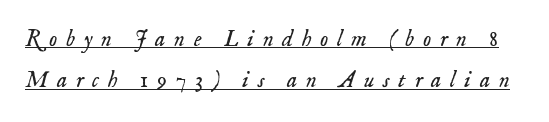
The letterforms sit at book weight or below. It's the slanting kind of type. Caption: lettering with a line underneath. There is plenty of visible air inserted between adjacent glyphs.
